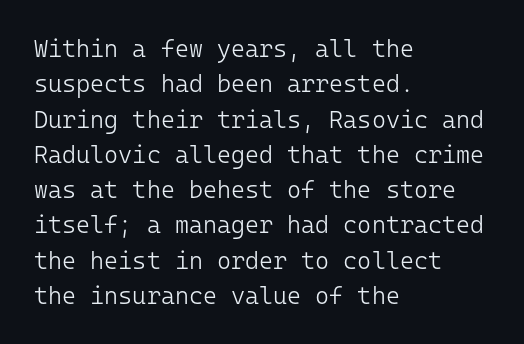
Tracking value appears to be zero — textbook default spacing. Posture: straight, roman, zero tilt. Leftover space on each line is placed entirely after the last word. This is not heavy type; no bold has been used.
